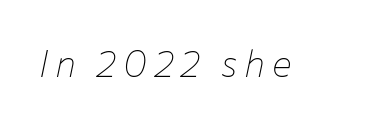
{"italic": "yes", "lean": "right", "slant_degrees": 12, "bold": "no", "weight": "thin", "width": "normal", "stroke_contrast": "low", "x_height": "medium", "monospaced": "no", "underline": "no", "glyph_px": 37}
